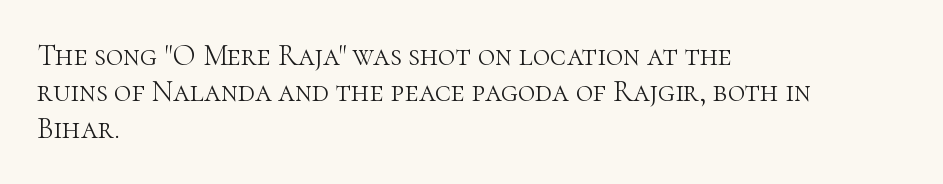
{"serif": "yes", "italic": "no", "bold": "no", "weight": "light", "width": "normal", "stroke_contrast": "high", "x_height": "medium", "monospaced": "no", "underline": "no", "align": "left", "line_spacing_ratio": 1.21, "letter_spacing": "normal", "letter_spacing_em": 0.0, "glyph_px": 30}
